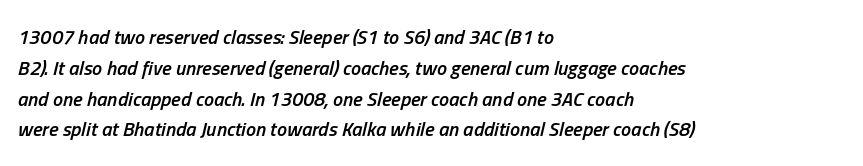
The passage shown has conventional tracking throughout. The baseline area is clear. The glyphs look as if they've been sheared to an angle. A semibold gives these letters moderate extra thickness, short of bold.
